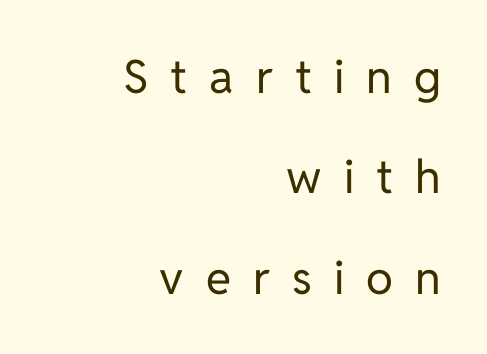
{"serif": "no", "italic": "no", "bold": "no", "weight": "regular", "width": "normal", "stroke_contrast": "low", "x_height": "medium", "monospaced": "no", "underline": "no", "align": "right", "line_spacing": "loose", "line_spacing_ratio": 2.18, "letter_spacing": "wide", "letter_spacing_em": 0.48, "glyph_px": 46}
